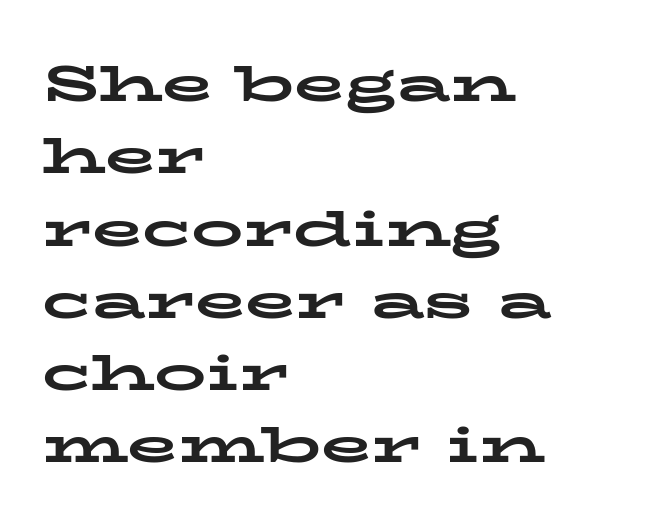
Q: Is the text bold? A: Yes.
Q: Is the text italic (slanted)? A: No, it is upright.
Q: Is the typeface a serif or a sans-serif typeface? A: Serif.
Q: Is the text underlined? A: No.
Q: How is the paragraph aligned? A: Left-aligned.
Q: Is the spacing between letters normal or unusually wide? A: Normal.
Q: Is the spacing between lines tight, normal or loose? A: Normal.
Q: Width (condensed, normal, or wide)? A: Wide.
Q: Stroke contrast? A: Low.
Q: x-height? A: Medium.
Q: Monospaced? A: No.
